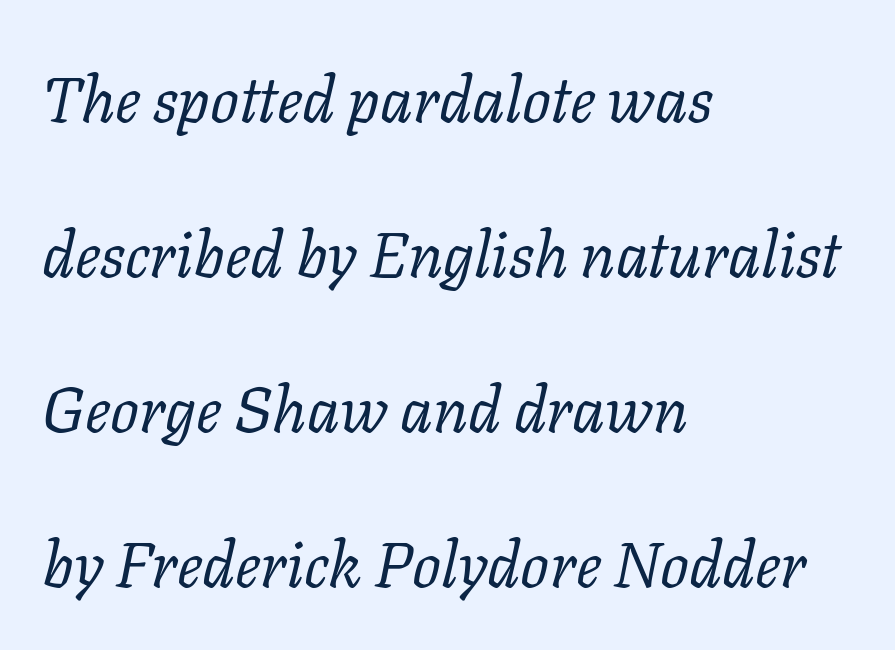
In terms of letterspacing, this is plain default setting. The strokes are not fattened; the text isn't bold. What's the leading like? Stretched, with rows far apart. A typesetter would call this proportional, since set widths differ per character. You can tell it's italic because the verticals aren't actually vertical. The designer went with a serif here, giving each stem small feet.
